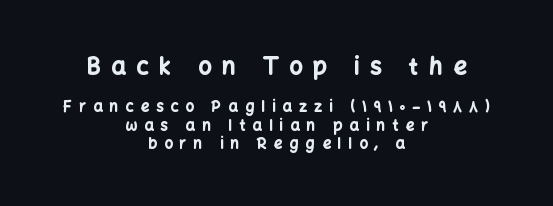
{"italic": "no", "bold": "yes", "underline": "no", "align": "center", "line_spacing_ratio": 1.22, "letter_spacing": "wide", "letter_spacing_em": 0.47, "larger_block": "first", "size_ratio": 1.53, "glyph_px": 23}
